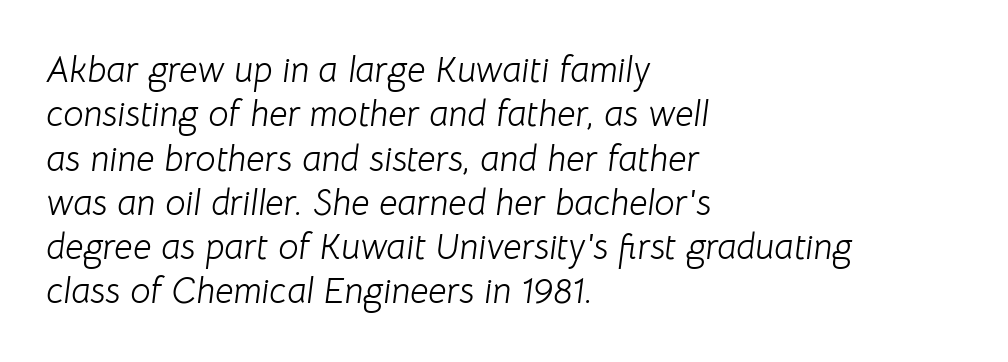
The passage shown leans; its letterforms are oblique. Has an underline been added? It has not. Do the characters align in a grid? No, the font is proportional. The tracking reads as untouched default to a designer's eye. The setting favours the left margin, as ordinary paragraphs usually do. Caption: face not bold, strokes unweighted.
